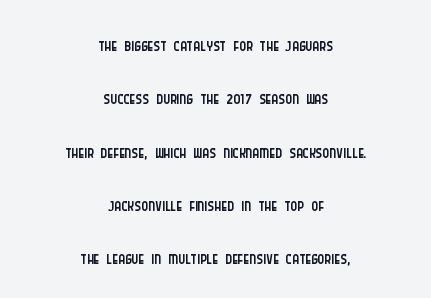
The image shows 26 px text type, upright; set centered, loose line spacing (2.05x), normal letter spacing, not underlined.
